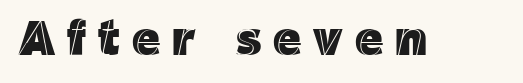
{"italic": "no", "width": "normal", "x_height": "medium", "monospaced": "no", "underline": "no", "letter_spacing": "wide", "letter_spacing_em": 0.24, "glyph_px": 49}
